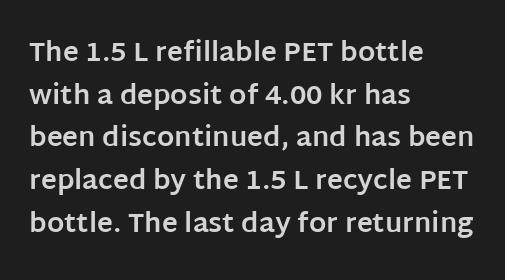
Typesetter's note: full bold, strokes at maximum text heaviness. Compared with typical paragraphs, the rows here are spaced about the same. Layout note: lines flush left. The passage shown is not underscored anywhere.
